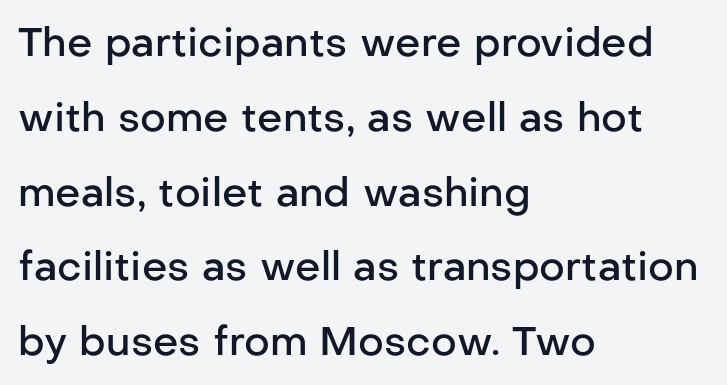
{"serif": "no", "italic": "no", "bold": "semi", "weight": "semibold", "width": "normal", "stroke_contrast": "low", "x_height": "medium", "monospaced": "no", "underline": "no", "align": "left", "line_spacing_ratio": 1.87, "letter_spacing": "normal", "letter_spacing_em": 0.0, "glyph_px": 40}
